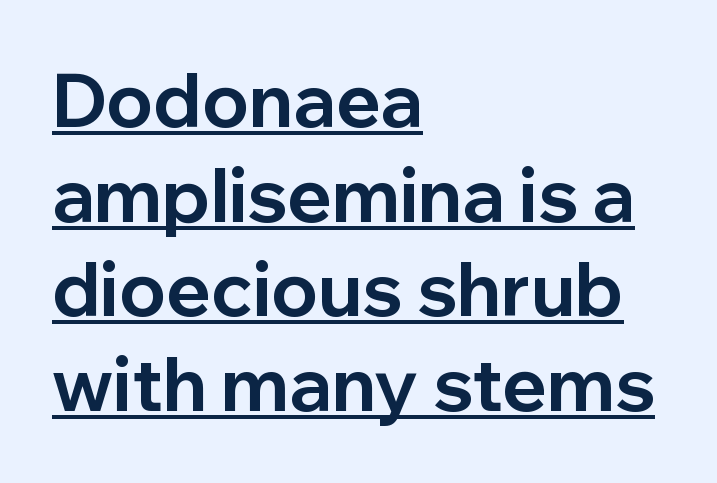
Q: Is the text bold? A: Yes.
Q: Is the text italic (slanted)? A: No, it is upright.
Q: Is the typeface a serif or a sans-serif typeface? A: Sans-serif.
Q: Is the text underlined? A: Yes.
Q: How is the paragraph aligned? A: Left-aligned.
Q: Is the spacing between letters normal or unusually wide? A: Normal.
Q: Is the spacing between lines tight, normal or loose? A: Normal.
Q: Width (condensed, normal, or wide)? A: Normal.
Q: Stroke contrast? A: Low.
Q: x-height? A: Medium.
Q: Monospaced? A: No.
